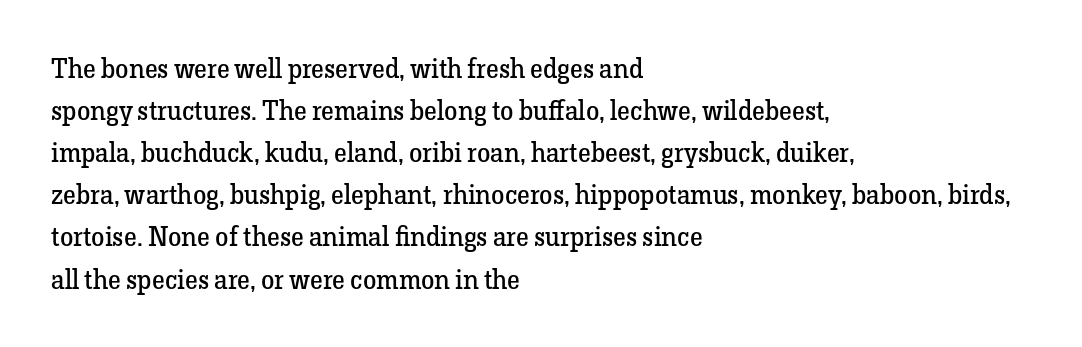
{"italic": "no", "bold": "no", "underline": "no", "align": "left", "line_spacing": "normal", "line_spacing_ratio": 1.56, "letter_spacing": "normal", "letter_spacing_em": 0.0, "glyph_px": 27}
